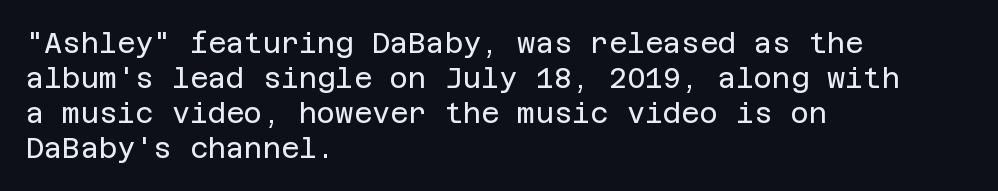
{"serif": "no", "italic": "no", "bold": "no", "weight": "regular", "width": "normal", "stroke_contrast": "low", "x_height": "large", "underline": "no", "align": "left", "line_spacing": "normal", "line_spacing_ratio": 1.25, "letter_spacing": "normal", "letter_spacing_em": 0.0, "glyph_px": 28}
